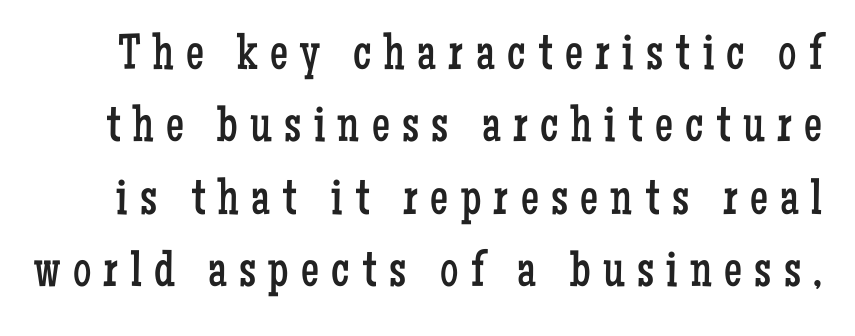
The lines sit at an ordinary, default distance from one another. Letterform terminals end in serifs throughout the passage. The rendering uses natural spacing where letterforms have individual widths. Stems here are at most as thick as an everyday book face. Descenders hang freely into open space. The letters stand straight up with perfectly vertical stems.
